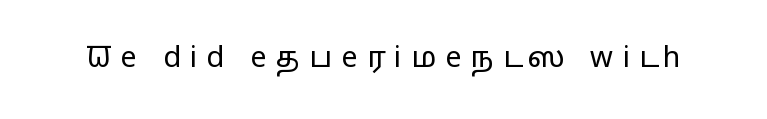
{"serif": "no", "italic": "no", "bold": "no", "weight": "regular", "width": "wide", "stroke_contrast": "low", "x_height": "medium", "monospaced": "no", "underline": "no", "letter_spacing": "wide", "letter_spacing_em": 0.32, "glyph_px": 29}
